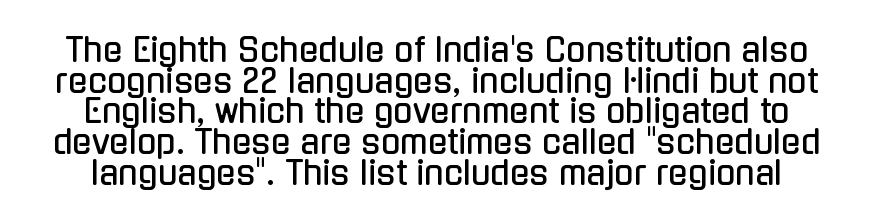
The image shows 32 px condensed sans-serif type, upright; set tight line spacing (0.96x), normal letter spacing, not underlined; low stroke contrast and a medium x-height.
